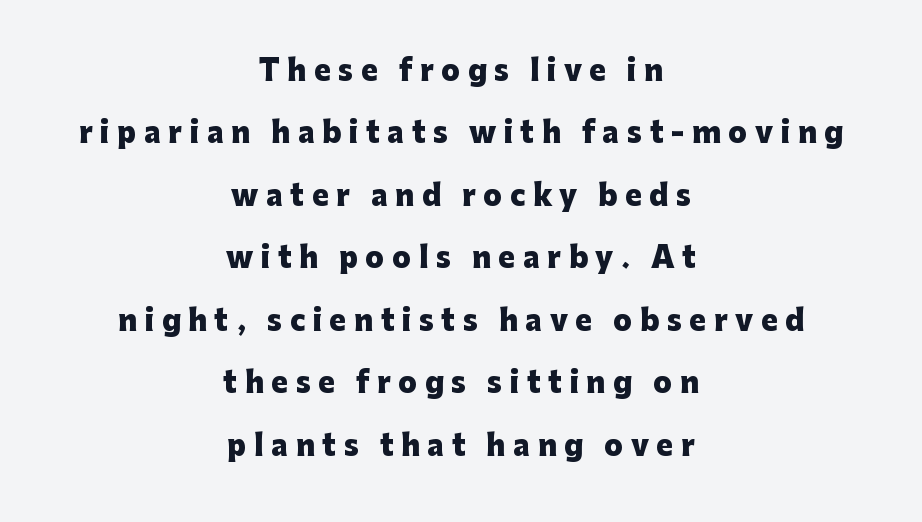
{"serif": "no", "italic": "no", "bold": "yes", "weight": "heavy", "width": "normal", "stroke_contrast": "low", "x_height": "medium", "monospaced": "no", "underline": "no", "align": "center", "line_spacing": "loose", "line_spacing_ratio": 2.23, "letter_spacing": "wide", "letter_spacing_em": 0.27, "glyph_px": 28}
